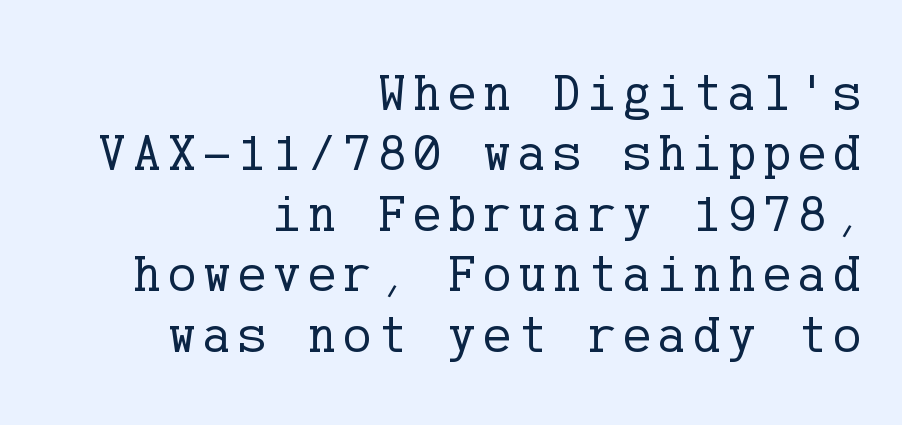
The image shows 53 px regular-weight serif type, upright; set right-aligned, tight line spacing (1.14x), not underlined; low stroke contrast and a medium x-height.
